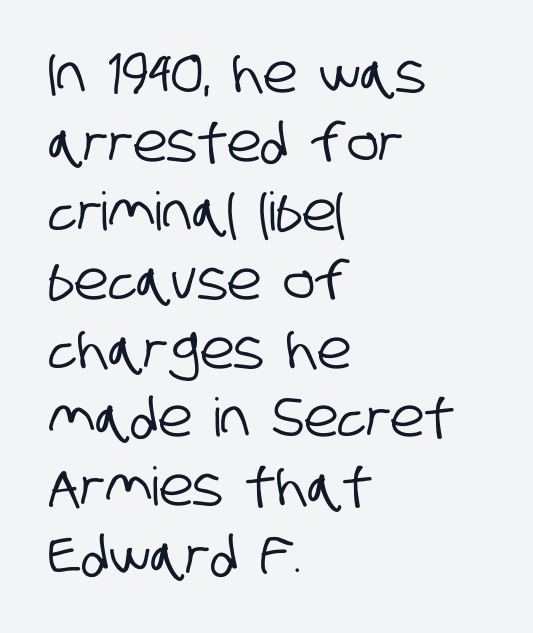
{"serif": "no", "width": "condensed", "stroke_contrast": "low", "x_height": "large", "monospaced": "no", "underline": "no", "align": "left", "line_spacing": "normal", "line_spacing_ratio": 1.3, "letter_spacing": "normal", "letter_spacing_em": 0.0, "glyph_px": 53}
